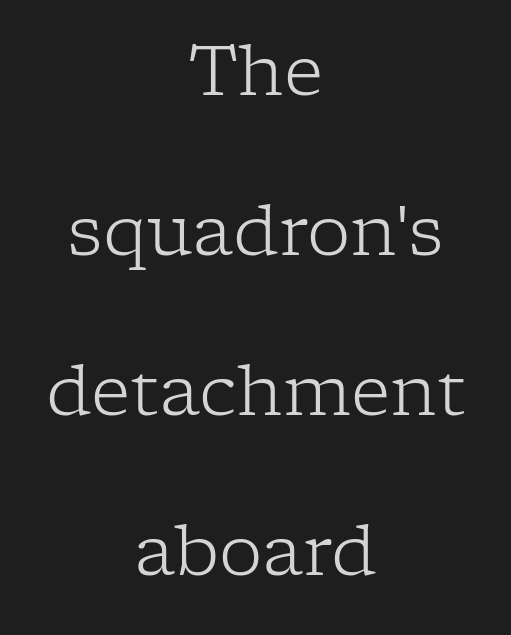
{"serif": "yes", "italic": "no", "bold": "no", "weight": "light", "width": "normal", "stroke_contrast": "low", "x_height": "medium", "monospaced": "no", "underline": "no", "align": "center", "line_spacing": "loose", "line_spacing_ratio": 2.32, "letter_spacing": "normal", "letter_spacing_em": 0.0, "glyph_px": 69}
